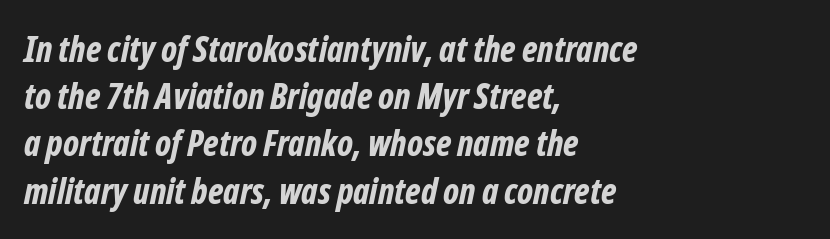
You'd pick this weight for a headline — it's a proper bold. Line starts are locked; line ends wander. Italic: yes, the glyphs are oblique. How would I describe the line gaps? Plain and ordinary. Look at the tracking — it's just the regular setting, nothing added.
